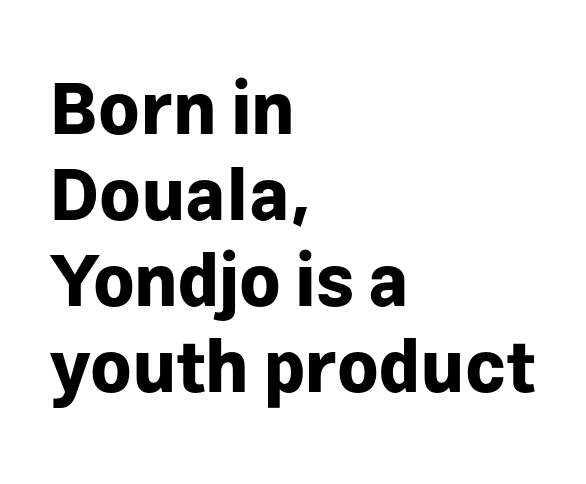
What stands out about the letter spacing? Nothing — it is the standard amount. Nothing sits at the stroke ends, so this counts as sans-serif. The compositor pushed each line to the left boundary. This sample uses an upright cut, with every glyph sitting square on the baseline.
